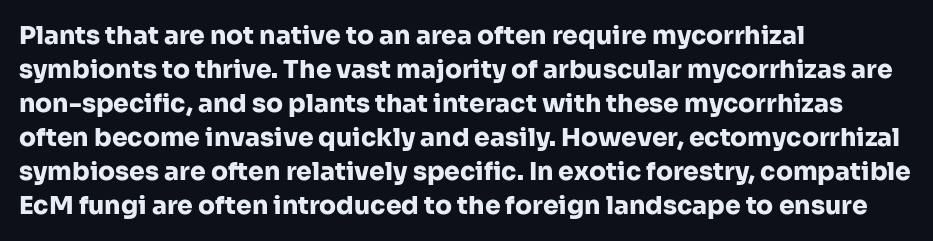
Just letters on the line, the space beneath them empty. No italicization has been applied; the sample stays upright. The rows are spaced the way most documents space them. The glyphs have the mass of a bold cut. Look at the tracking — it's just the regular setting, nothing added. Each line starts at the same left margin while the right side varies.
